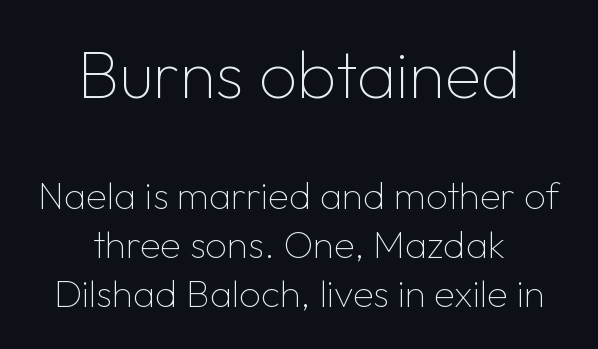
Q: Is the text bold? A: No.
Q: Is the text italic (slanted)? A: No, it is upright.
Q: Is the typeface a serif or a sans-serif typeface? A: Sans-serif.
Q: Is the text underlined? A: No.
Q: How is the paragraph aligned? A: Centered.
Q: Is the spacing between letters normal or unusually wide? A: Normal.
Q: Is the spacing between lines tight, normal or loose? A: Normal.
Q: Which block of text is set in a larger size, the first (top) or the second (bottom)? A: The first (top) one.
Q: Width (condensed, normal, or wide)? A: Normal.
Q: Stroke contrast? A: Low.
Q: x-height? A: Medium.
Q: Monospaced? A: No.
